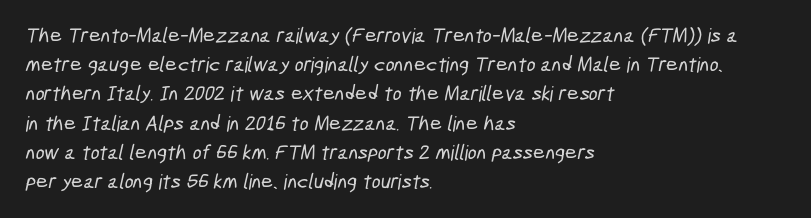
Q: Is the text underlined? A: No.
Q: How is the paragraph aligned? A: Left-aligned.
Q: Is the spacing between letters normal or unusually wide? A: Normal.
Q: Is the spacing between lines tight, normal or loose? A: Normal.
